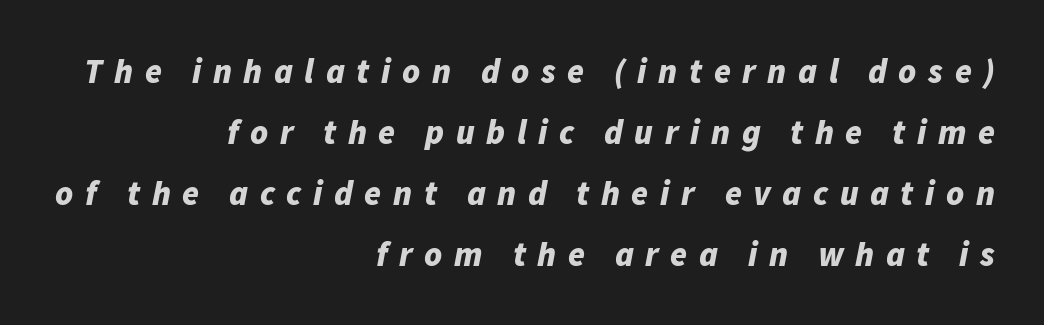
{"italic": "yes", "lean": "right", "slant_degrees": 11, "bold": "yes", "weight": "bold", "width": "normal", "stroke_contrast": "low", "x_height": "medium", "monospaced": "no", "underline": "no", "align": "right", "line_spacing_ratio": 1.79, "letter_spacing": "wide", "letter_spacing_em": 0.34, "glyph_px": 34}
